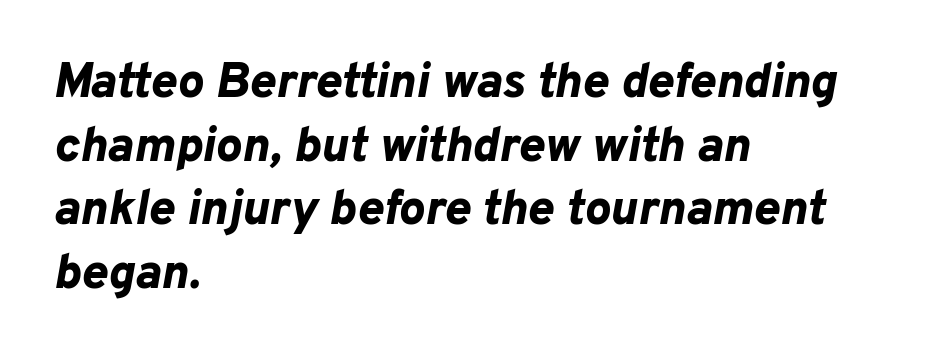
{"italic": "yes", "lean": "right", "slant_degrees": 10, "bold": "yes", "weight": "bold", "width": "normal", "stroke_contrast": "low", "x_height": "medium", "monospaced": "no", "underline": "no", "align": "left", "line_spacing": "normal", "line_spacing_ratio": 1.3, "letter_spacing": "normal", "letter_spacing_em": 0.0, "glyph_px": 49}
